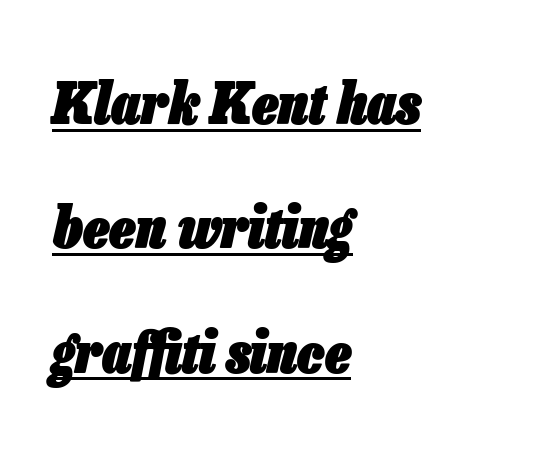
Q: Is the text bold? A: Yes.
Q: Is the text italic (slanted)? A: Yes, it leans right by about 13 degrees.
Q: Is the text underlined? A: Yes.
Q: How is the paragraph aligned? A: Left-aligned.
Q: Is the spacing between letters normal or unusually wide? A: Normal.
Q: Is the spacing between lines tight, normal or loose? A: Loose.
Q: Width (condensed, normal, or wide)? A: Condensed.
Q: Stroke contrast? A: Low.
Q: x-height? A: Medium.
Q: Monospaced? A: No.
